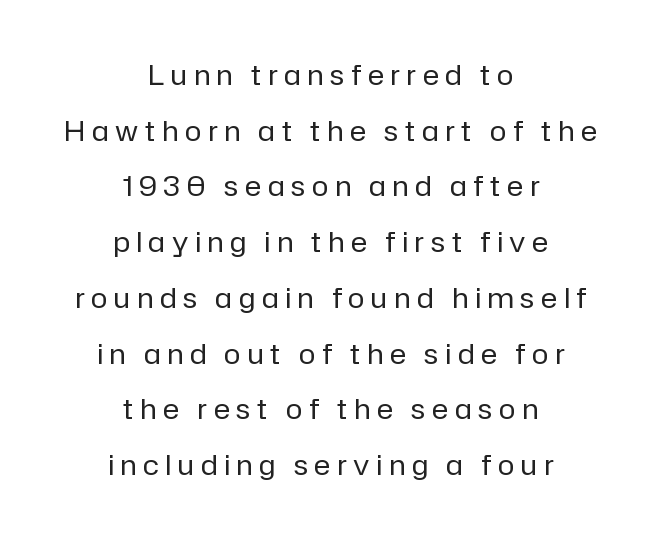
The image shows 28 px regular-weight sans-serif type, upright; set centered, loose line spacing (1.99x), unusually wide letter spacing (+0.24 em), not underlined; low stroke contrast and a medium x-height.
